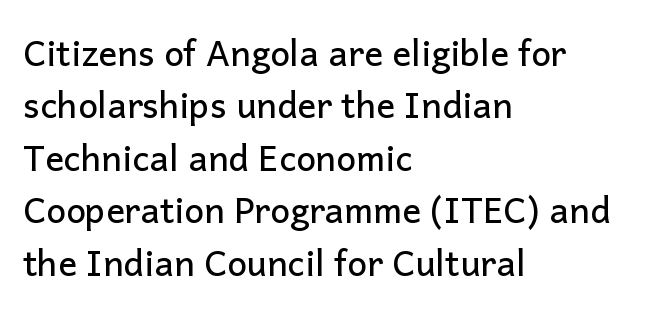
Q: Is the text italic (slanted)? A: No, it is upright.
Q: Is the typeface a serif or a sans-serif typeface? A: Sans-serif.
Q: Is the text underlined? A: No.
Q: How is the paragraph aligned? A: Left-aligned.
Q: Is the spacing between letters normal or unusually wide? A: Normal.
Q: Is the spacing between lines tight, normal or loose? A: Normal.
Q: Width (condensed, normal, or wide)? A: Normal.
Q: Stroke contrast? A: Low.
Q: x-height? A: Medium.
Q: Monospaced? A: No.
